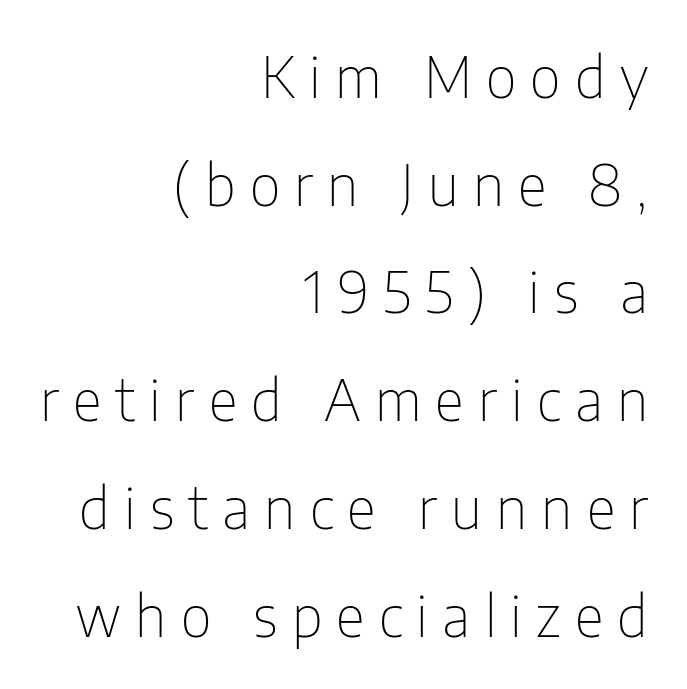
The rendering inserts visible extra space after every character. The face looks like a standard text weight, possibly lighter. Every stem runs plumb, perpendicular to the baseline. Words float on clear page, feet unadorned. The passage is arranged like a letterhead date or caption credit — flush right. You could not count columns in this text — the font is proportionally spaced.
